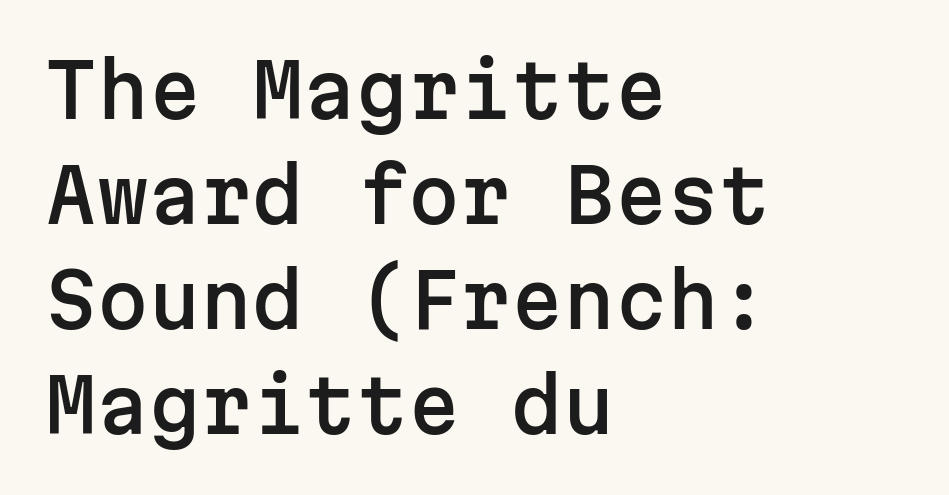
The image shows 74 px sans-serif type, upright, monospaced; set left-aligned, normal line spacing (1.42x), normal letter spacing, not underlined; low stroke contrast and a medium x-height.
